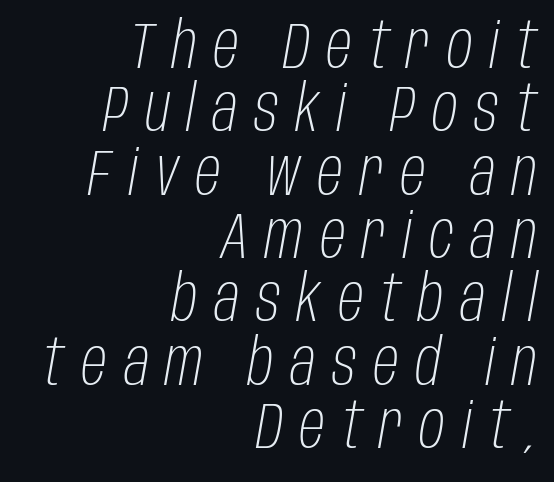
Q: Is the text bold? A: No.
Q: Is the text italic (slanted)? A: Yes, it leans right by about 10 degrees.
Q: Is the text underlined? A: No.
Q: How is the paragraph aligned? A: Right-aligned.
Q: Is the spacing between letters normal or unusually wide? A: Unusually wide.
Q: Is the spacing between lines tight, normal or loose? A: Tight.
Q: Width (condensed, normal, or wide)? A: Condensed.
Q: Stroke contrast? A: Low.
Q: x-height? A: Large.
Q: Monospaced? A: No.
